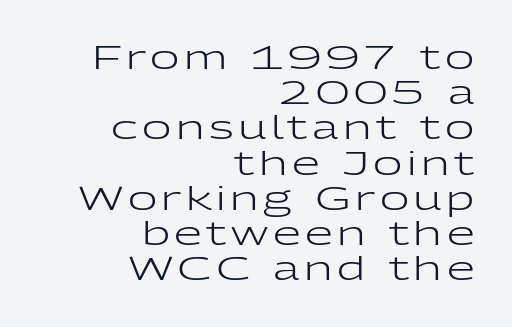
Short and long lines alike share a common ending point at right. The typography opts for an upright posture over an oblique one. No letter is thick-stroked: the sample isn't bold. No feet cap the strokes, marking this as sans-serif type. Beneath every word, the page is bare.
